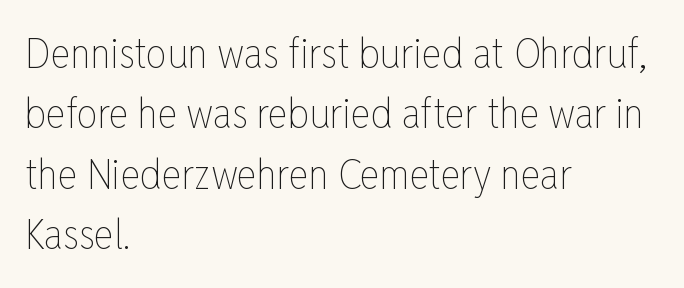
Each stroke keeps to a modest, everyday thickness or less. Proportional: the letters do not fall into vertical columns. Ascenders rise straight up at ninety degrees. A typesetter would call this leading conventional body-copy spacing. Look at the tracking — it's just the regular setting, nothing added. Horizontally, the lines are justified to the leading edge only.
